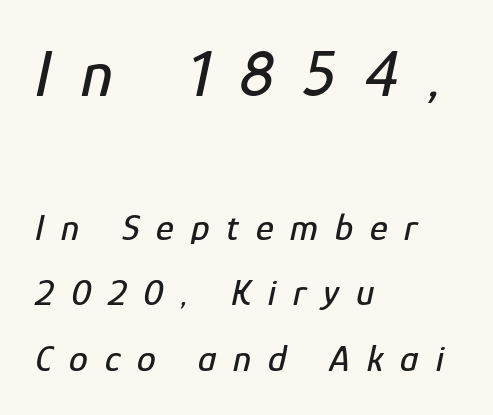
The image shows 67 px condensed type, italic (leaning right); set left-aligned, line spacing 1.73x, unusually wide letter spacing (+0.44 em), not underlined; the first (top) block is 1.76x larger; low stroke contrast and a medium x-height.
